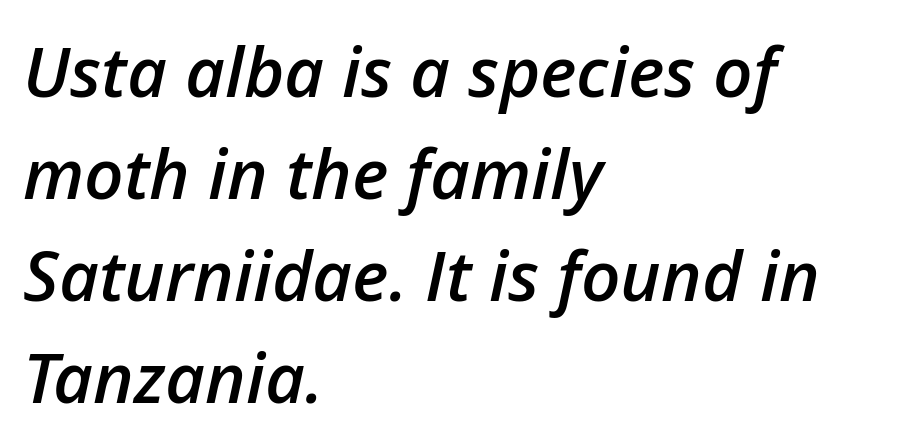
{"italic": "yes", "lean": "right", "slant_degrees": 12, "bold": "semi", "weight": "semibold", "width": "normal", "stroke_contrast": "low", "x_height": "medium", "monospaced": "no", "underline": "no", "align": "left", "line_spacing": "normal", "line_spacing_ratio": 1.48, "letter_spacing": "normal", "letter_spacing_em": 0.0, "glyph_px": 69}
